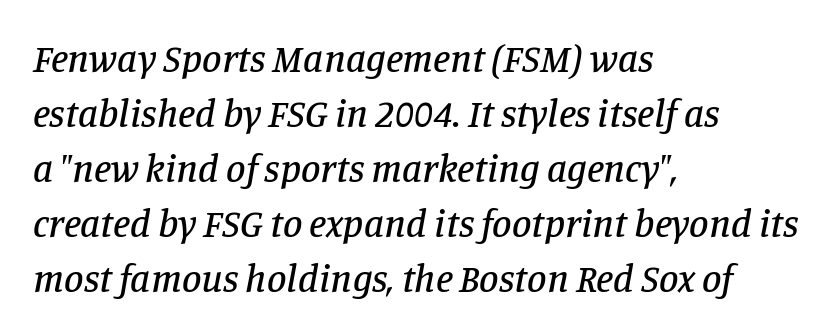
{"serif": "yes", "italic": "yes", "lean": "right", "slant_degrees": 11, "width": "normal", "stroke_contrast": "low", "x_height": "large", "monospaced": "no", "underline": "no", "align": "left", "line_spacing": "normal", "line_spacing_ratio": 1.41, "letter_spacing": "normal", "letter_spacing_em": 0.0, "glyph_px": 39}
